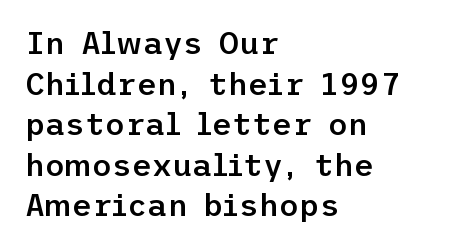
Nope, no serifs anywhere on these letters. Is there any slant? The stems are plumb. The block of text has a typical density, with ordinary space between rows. Does extra space separate the letters? No, they use regular spacing.
